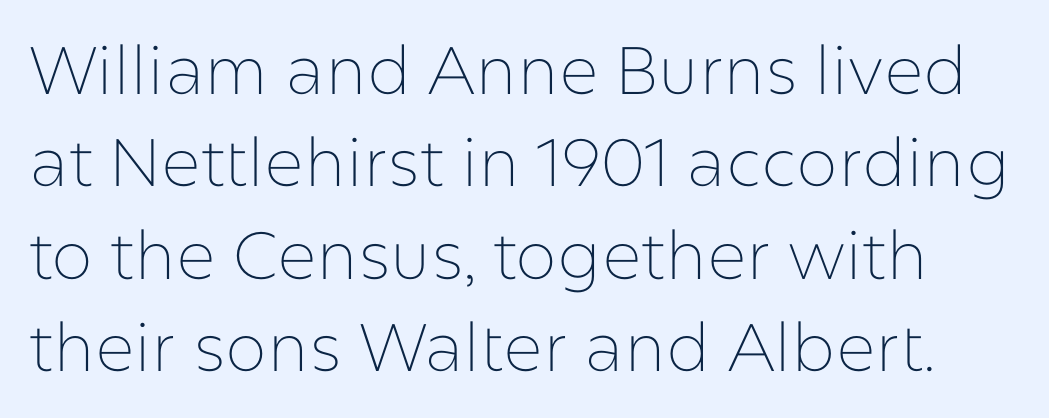
Q: Is the text bold? A: No.
Q: Is the text italic (slanted)? A: No, it is upright.
Q: Is the typeface a serif or a sans-serif typeface? A: Sans-serif.
Q: Is the text underlined? A: No.
Q: Is the spacing between letters normal or unusually wide? A: Normal.
Q: Is the spacing between lines tight, normal or loose? A: Normal.
Q: Width (condensed, normal, or wide)? A: Normal.
Q: Stroke contrast? A: Low.
Q: x-height? A: Medium.
Q: Monospaced? A: No.
